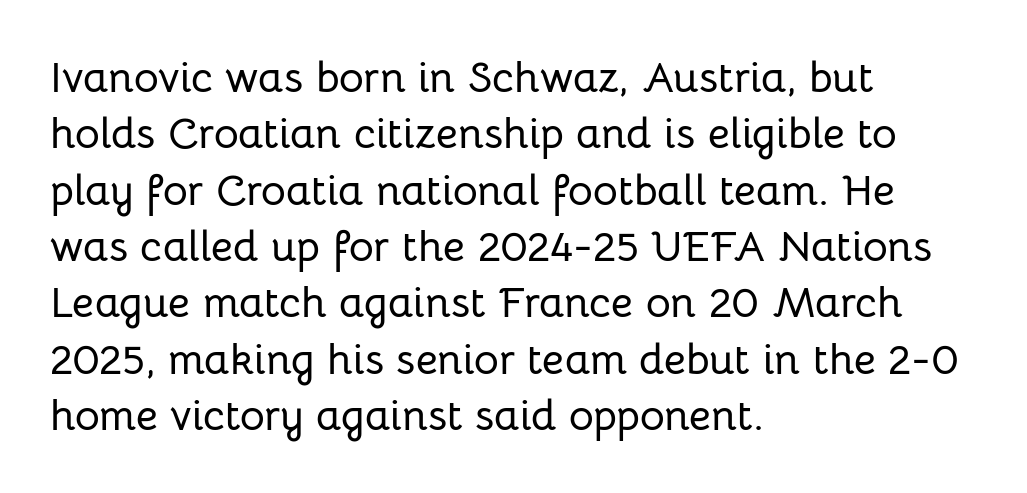
Q: Is the text italic (slanted)? A: No, it is upright.
Q: Is the typeface a serif or a sans-serif typeface? A: Sans-serif.
Q: Is the text underlined? A: No.
Q: How is the paragraph aligned? A: Left-aligned.
Q: Is the spacing between letters normal or unusually wide? A: Normal.
Q: Is the spacing between lines tight, normal or loose? A: Normal.
Q: Width (condensed, normal, or wide)? A: Normal.
Q: Stroke contrast? A: Low.
Q: x-height? A: Medium.
Q: Monospaced? A: No.
